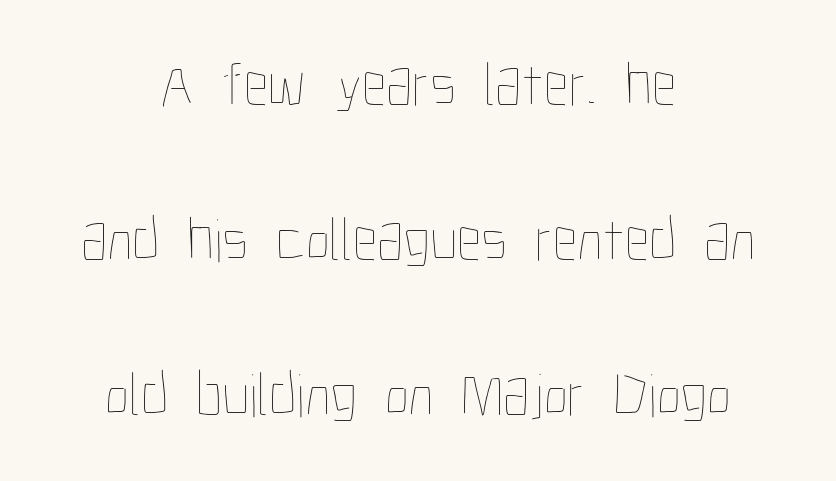
The image shows 62 px thin, condensed type, upright; set centered, loose line spacing (2.5x), normal letter spacing, not underlined; low stroke contrast and a medium x-height.
